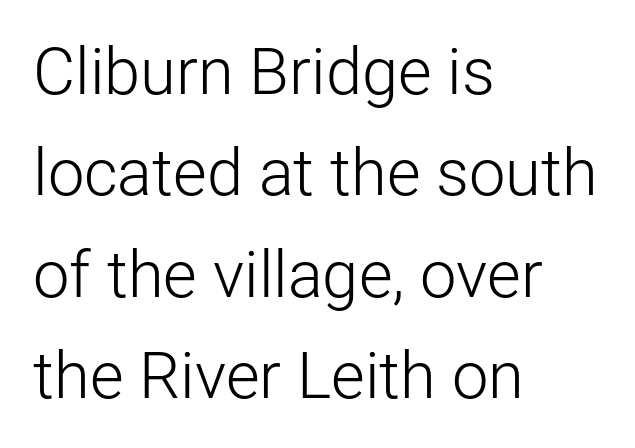
Q: Is the text bold? A: No.
Q: Is the text italic (slanted)? A: No, it is upright.
Q: Is the typeface a serif or a sans-serif typeface? A: Sans-serif.
Q: Is the text underlined? A: No.
Q: How is the paragraph aligned? A: Left-aligned.
Q: Is the spacing between letters normal or unusually wide? A: Normal.
Q: Is the spacing between lines tight, normal or loose? A: Normal.
Q: Width (condensed, normal, or wide)? A: Normal.
Q: Stroke contrast? A: Low.
Q: x-height? A: Medium.
Q: Monospaced? A: No.
